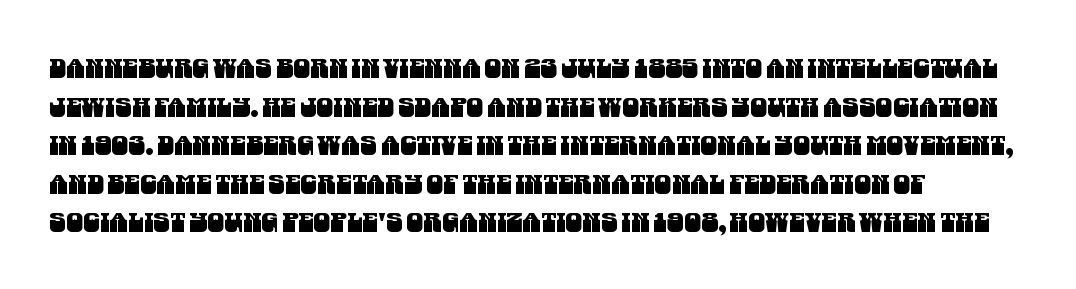
Q: Is the text underlined? A: No.
Q: How is the paragraph aligned? A: Left-aligned.
Q: Is the spacing between letters normal or unusually wide? A: Normal.
Q: Is the spacing between lines tight, normal or loose? A: Normal.
